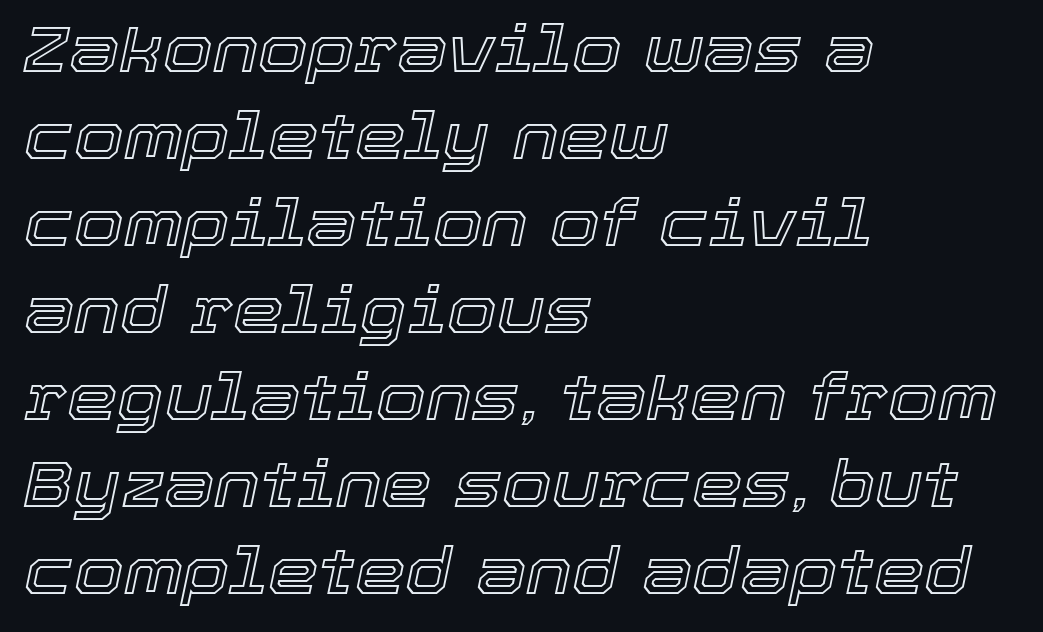
Q: Is the text italic (slanted)? A: Yes, it leans right by about 12 degrees.
Q: Is the text underlined? A: No.
Q: How is the paragraph aligned? A: Left-aligned.
Q: Is the spacing between letters normal or unusually wide? A: Normal.
Q: Is the spacing between lines tight, normal or loose? A: Normal.
Q: Width (condensed, normal, or wide)? A: Normal.
Q: x-height? A: Medium.
Q: Monospaced? A: No.
